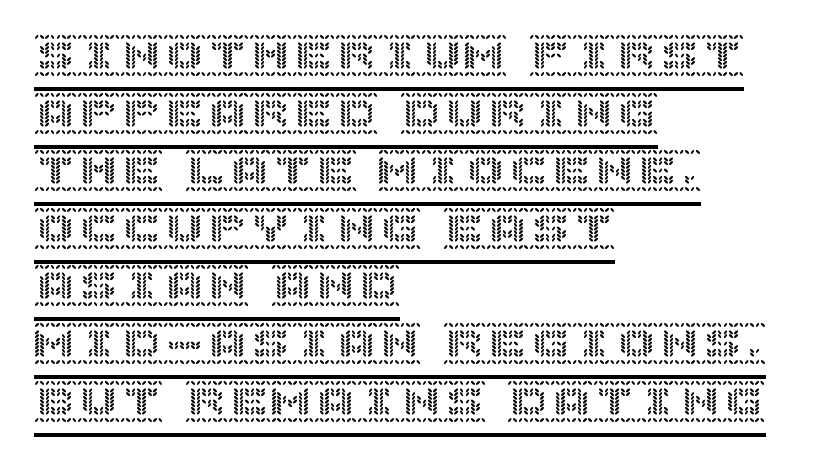
The lines in this sample share a left origin and differ only in where they stop. Tracking here is standard; glyphs follow each other at the usual distance. No italicization has been applied; the sample stays upright. This block has exactly the height ordinary leading produces. Quick note: underline on.
